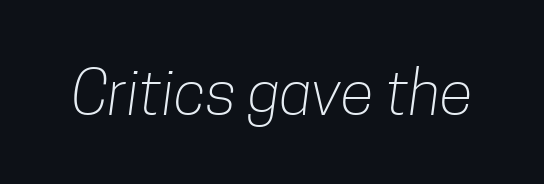
{"serif": "no", "bold": "no", "weight": "light", "width": "condensed", "stroke_contrast": "low", "x_height": "medium", "monospaced": "no", "underline": "no", "letter_spacing": "normal", "letter_spacing_em": 0.0, "glyph_px": 62}
